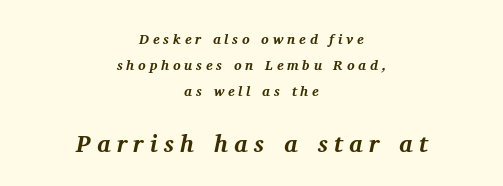
Size hierarchy here favors the trailing block over the leading one. Set as a true bold cut, around the 700 mark. Line starts and ends both wander, symmetrically. Quick note: underline off. Slanted lettering throughout.
